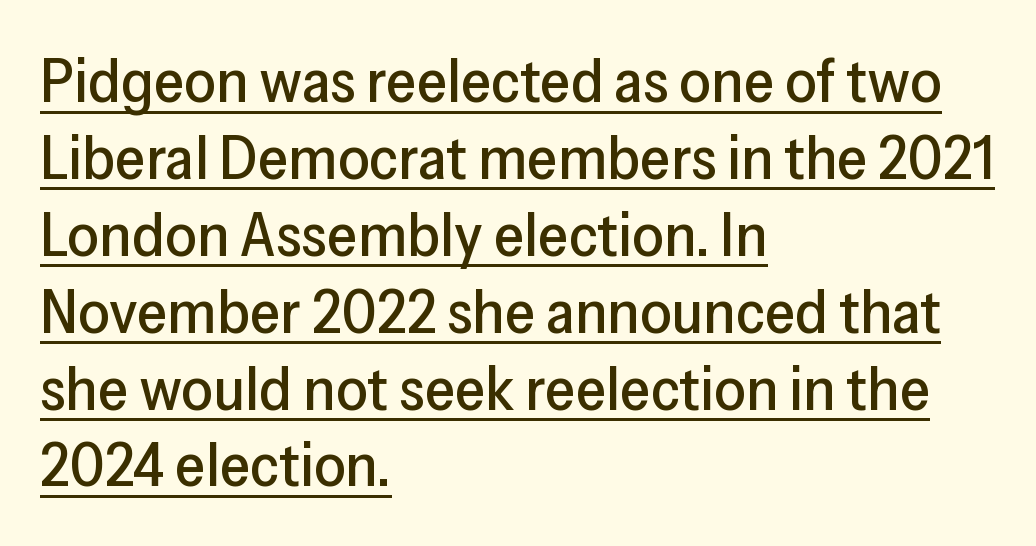
The typesetter chose a ragged-right arrangement here. This sample has the flowing, uneven cadence of proportional lettering. Emphasis is given by a line drawn under the lettering. A sans-serif font was chosen for this passage.
